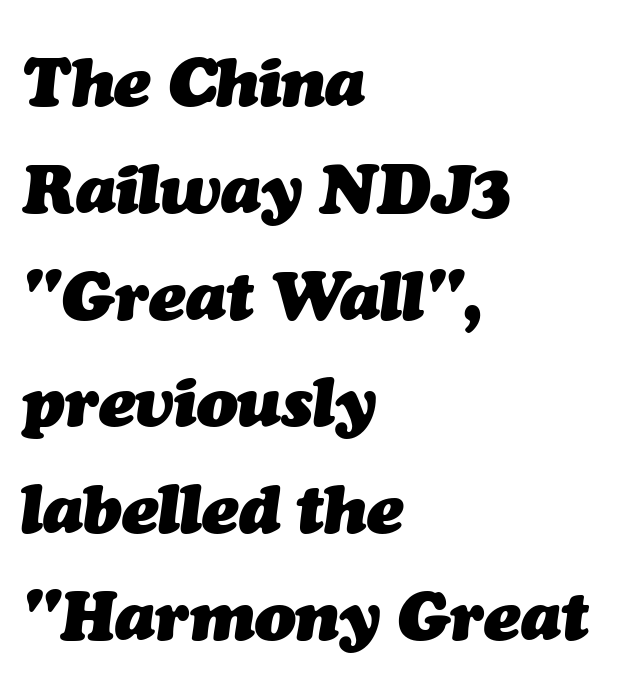
The image shows 68 px heavy type, italic (leaning right); set left-aligned, normal line spacing (1.57x), normal letter spacing, not underlined; medium stroke contrast and a medium x-height.
